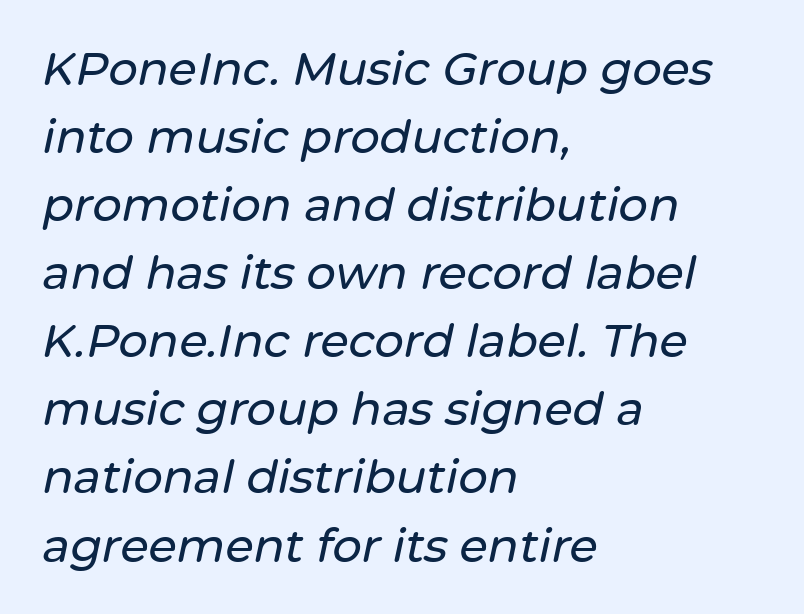
The image shows 46 px text type, italic (leaning right); set left-aligned, normal line spacing (1.48x), normal letter spacing, not underlined; low stroke contrast and a medium x-height.
